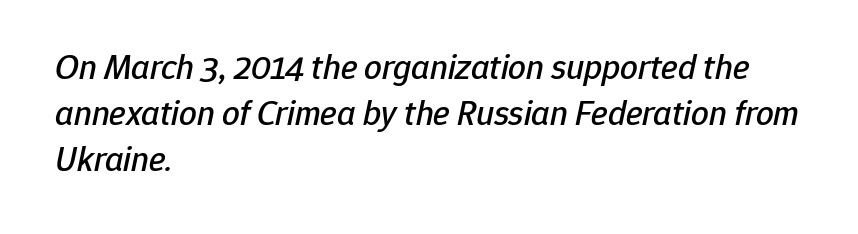
The image shows 35 px text type, italic (leaning right); set left-aligned, normal line spacing (1.31x), normal letter spacing, not underlined; low stroke contrast and a medium x-height.
